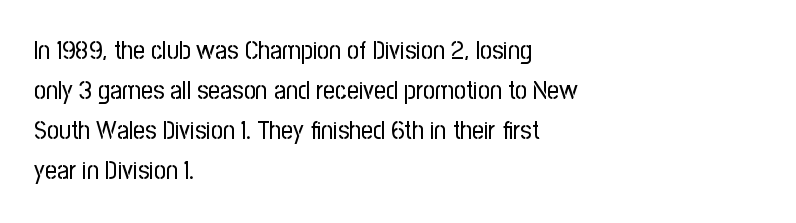
Q: Is the text bold? A: No.
Q: Is the text italic (slanted)? A: No, it is upright.
Q: Is the text underlined? A: No.
Q: How is the paragraph aligned? A: Left-aligned.
Q: Is the spacing between letters normal or unusually wide? A: Normal.
Q: Is the spacing between lines tight, normal or loose? A: Normal.
